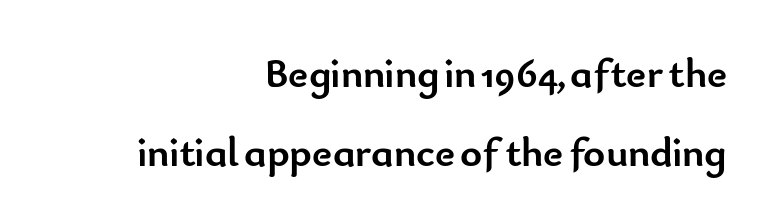
Every stem runs plumb, perpendicular to the baseline. This sample has the flowing, uneven cadence of proportional lettering. Look at the tracking — it's just the regular setting, nothing added. The glyphs are unaccompanied by any horizontal stroke below them.
